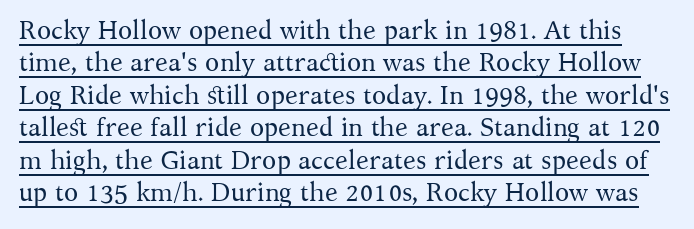
{"italic": "no", "bold": "no", "underline": "yes", "line_spacing": "normal", "line_spacing_ratio": 1.25, "letter_spacing": "normal", "letter_spacing_em": 0.0, "glyph_px": 26}
